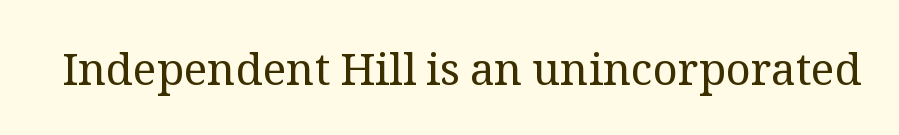
The image shows 44 px regular-weight serif type, upright; set normal letter spacing, not underlined; medium stroke contrast and a medium x-height.
